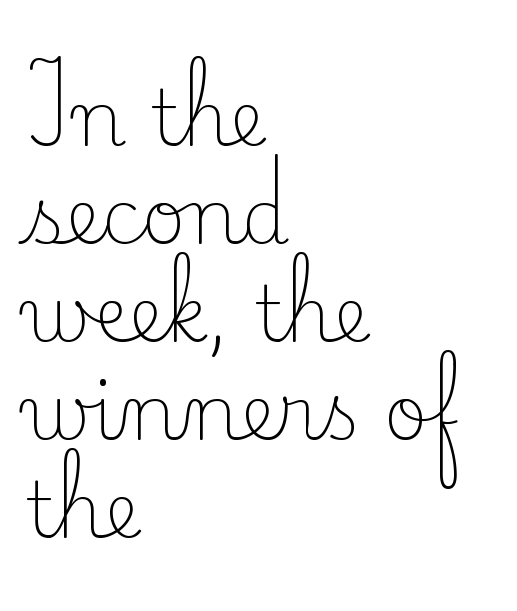
This sample uses a serif face. These lines are rendered in a variable-pitch font. Nope, not italic — everything's standing straight. Beneath every word, the page is bare. Successive baselines arrive at the customary interval.
